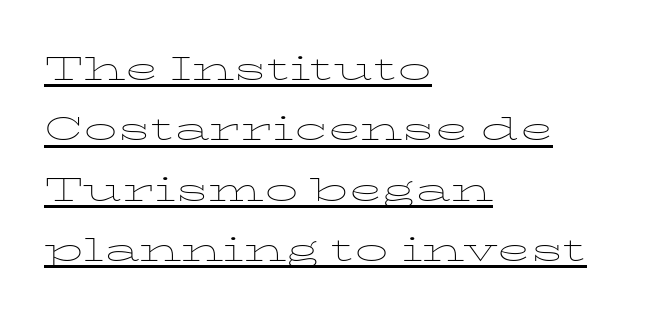
{"italic": "no", "bold": "no", "weight": "thin", "width": "wide", "stroke_contrast": "low", "x_height": "medium", "monospaced": "no", "underline": "yes", "align": "left", "line_spacing": "normal", "line_spacing_ratio": 1.37, "letter_spacing": "normal", "letter_spacing_em": 0.0, "glyph_px": 44}
